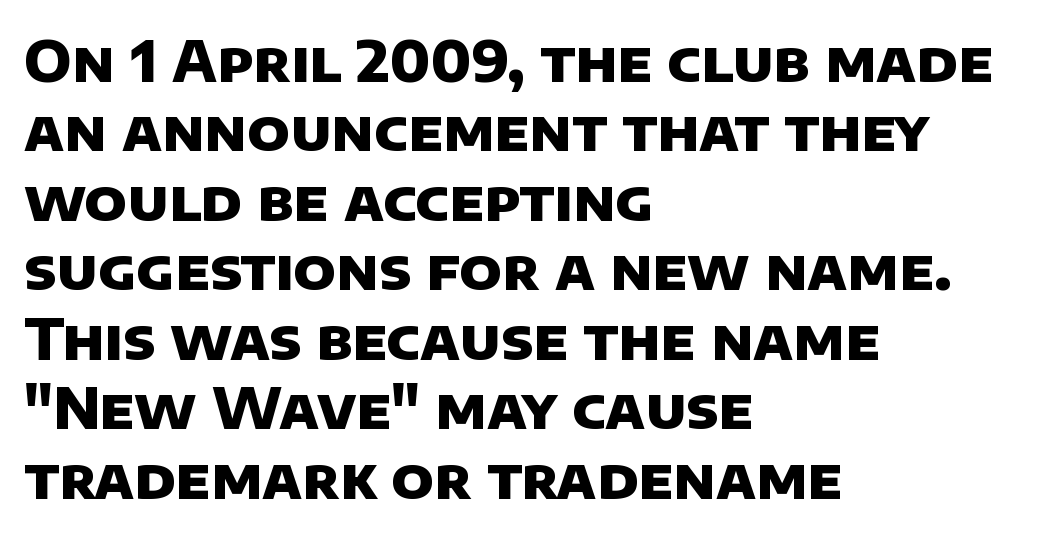
A classic flush-left, rag-right setting is used for this passage. The zone under the glyphs is completely vacant. Looks like regular typesetting: each glyph gets only the width it needs. Its strokes are broad and dark, the hallmark of bold type. Check where the strokes stop: nothing finishes them off — pure sans.
